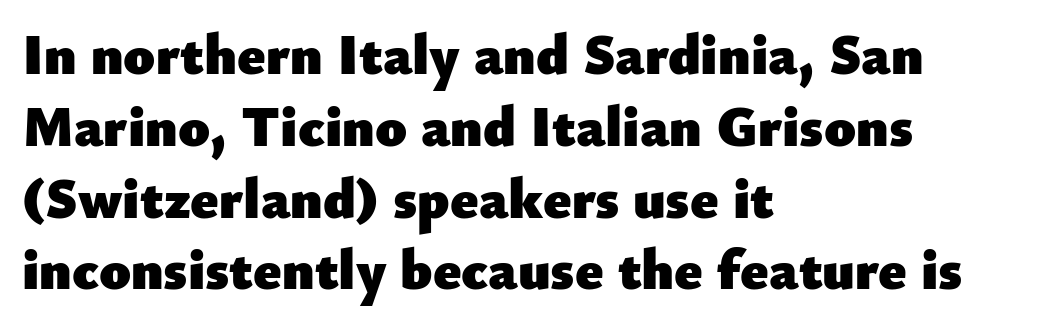
Classification — sans serif. How are the letters spaced? Ordinarily, with no added tracking. Left-aligned paragraph, ragged on the right. These lines sit exactly where default settings would place them. This sample has the flowing, uneven cadence of proportional lettering. A dark, heavy texture on the line: the type is bold.
